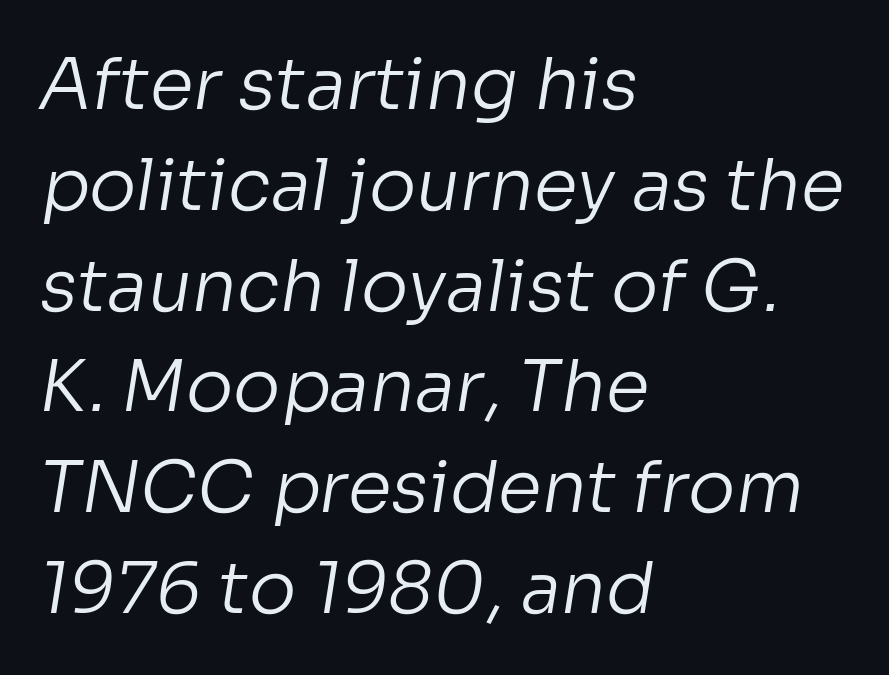
Each word holds together tightly as a unit, with standard inter-letter gaps. The passage shown is not underscored anywhere. Weight: in the light-to-regular range. The compositor pushed each line to the left boundary. Grotesque or geometric, the face here clearly has no serifs.
